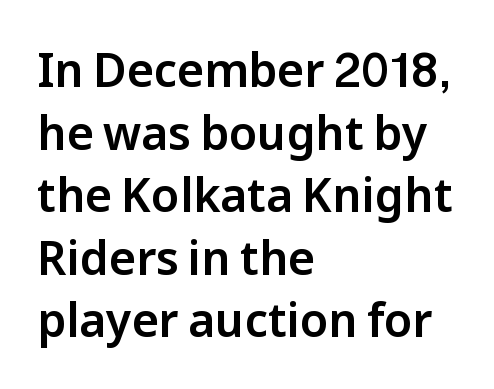
{"serif": "no", "italic": "no", "width": "normal", "stroke_contrast": "low", "x_height": "medium", "monospaced": "no", "underline": "no", "align": "left", "line_spacing": "normal", "line_spacing_ratio": 1.36, "letter_spacing": "normal", "letter_spacing_em": 0.0, "glyph_px": 46}
